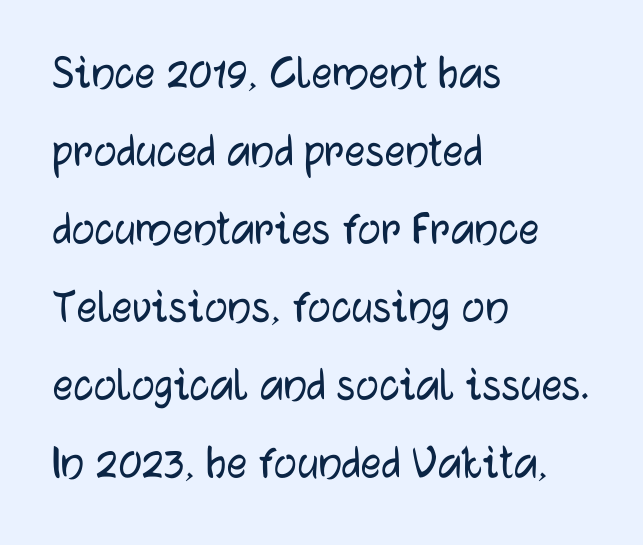
Q: Is the text italic (slanted)? A: No, it is upright.
Q: Is the typeface a serif or a sans-serif typeface? A: Sans-serif.
Q: Is the text underlined? A: No.
Q: How is the paragraph aligned? A: Left-aligned.
Q: Is the spacing between letters normal or unusually wide? A: Normal.
Q: Is the spacing between lines tight, normal or loose? A: Normal.
Q: Width (condensed, normal, or wide)? A: Normal.
Q: Stroke contrast? A: Low.
Q: x-height? A: Medium.
Q: Monospaced? A: No.
